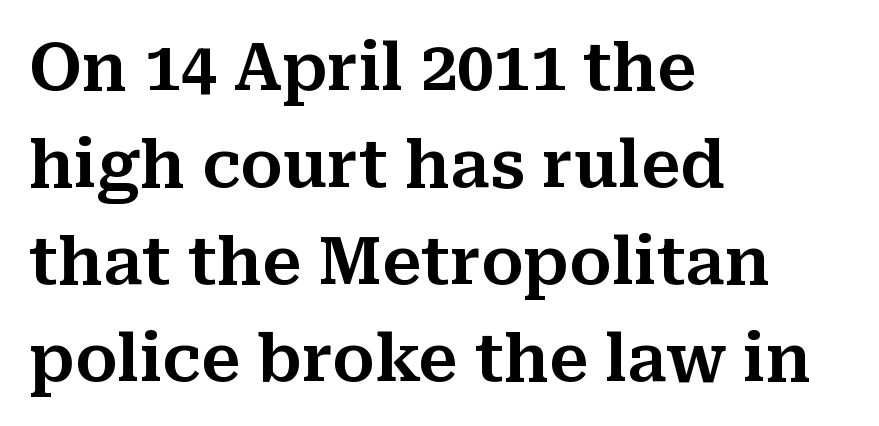
Q: Is the text italic (slanted)? A: No, it is upright.
Q: Is the typeface a serif or a sans-serif typeface? A: Serif.
Q: Is the text underlined? A: No.
Q: How is the paragraph aligned? A: Left-aligned.
Q: Is the spacing between letters normal or unusually wide? A: Normal.
Q: Is the spacing between lines tight, normal or loose? A: Normal.
Q: Width (condensed, normal, or wide)? A: Normal.
Q: Stroke contrast? A: Medium.
Q: x-height? A: Medium.
Q: Monospaced? A: No.
